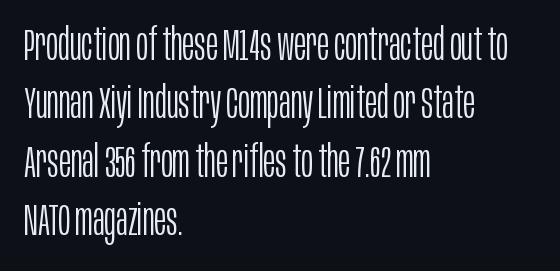
{"serif": "no", "italic": "no", "bold": "no", "weight": "light", "width": "condensed", "stroke_contrast": "low", "x_height": "large", "monospaced": "no", "underline": "no", "align": "left", "line_spacing": "normal", "line_spacing_ratio": 1.3, "letter_spacing": "normal", "letter_spacing_em": 0.0, "glyph_px": 45}
